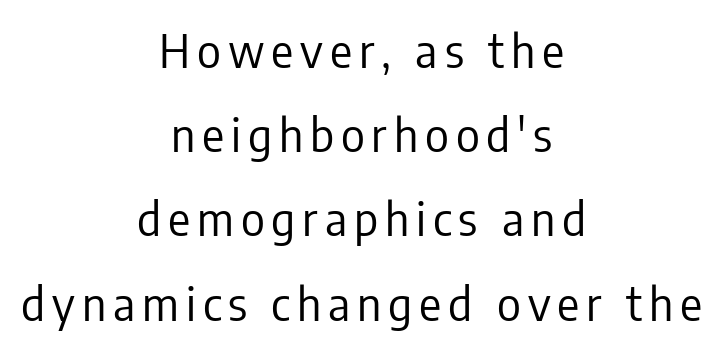
Q: Is the text bold? A: No.
Q: Is the text italic (slanted)? A: No, it is upright.
Q: Is the typeface a serif or a sans-serif typeface? A: Sans-serif.
Q: Is the text underlined? A: No.
Q: How is the paragraph aligned? A: Centered.
Q: Width (condensed, normal, or wide)? A: Condensed.
Q: Stroke contrast? A: Low.
Q: x-height? A: Medium.
Q: Monospaced? A: No.
